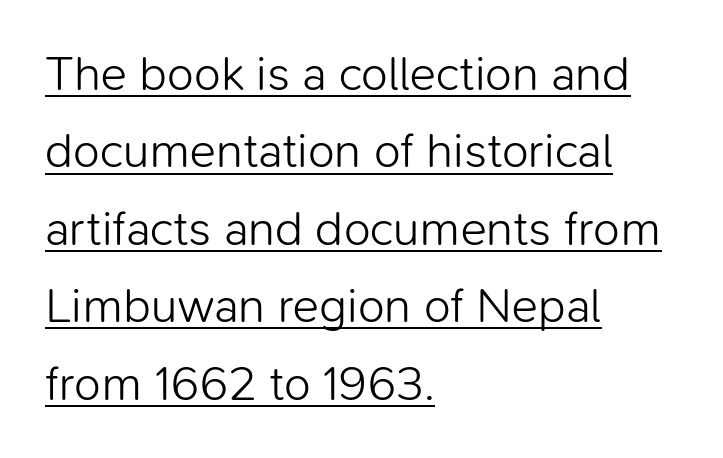
The image shows 49 px light sans-serif type, upright; set left-aligned, normal line spacing (1.58x), normal letter spacing, underlined; low stroke contrast and a medium x-height.
